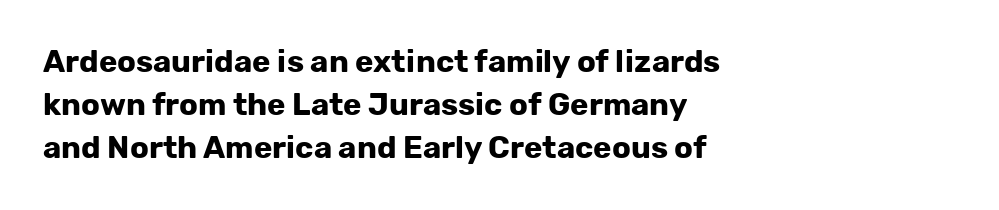
Q: Is the text bold? A: Yes.
Q: Is the text italic (slanted)? A: No, it is upright.
Q: Is the typeface a serif or a sans-serif typeface? A: Sans-serif.
Q: Is the text underlined? A: No.
Q: How is the paragraph aligned? A: Left-aligned.
Q: Is the spacing between letters normal or unusually wide? A: Normal.
Q: Is the spacing between lines tight, normal or loose? A: Normal.
Q: Width (condensed, normal, or wide)? A: Normal.
Q: Stroke contrast? A: Low.
Q: x-height? A: Medium.
Q: Monospaced? A: No.
